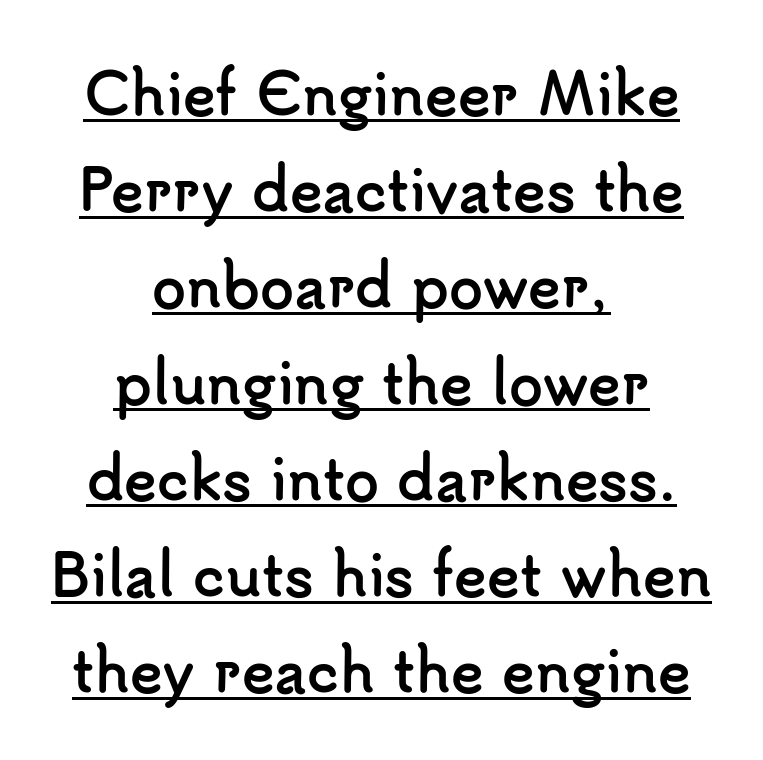
{"serif": "no", "italic": "no", "bold": "yes", "weight": "semibold", "width": "normal", "stroke_contrast": "low", "x_height": "small", "monospaced": "no", "underline": "yes", "align": "center", "line_spacing_ratio": 1.75, "letter_spacing": "normal", "letter_spacing_em": 0.0, "glyph_px": 55}
